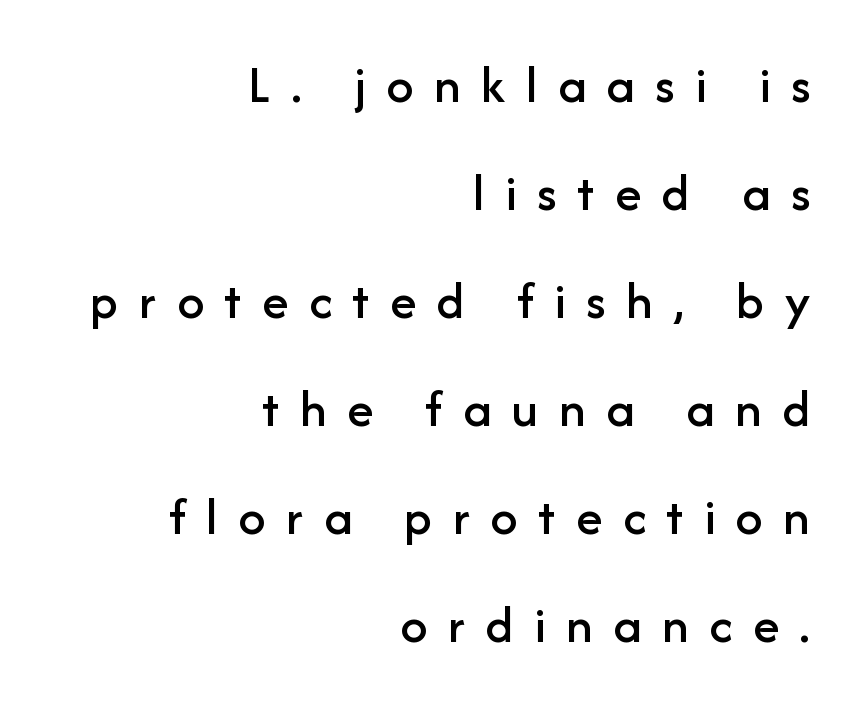
Short note: letters widely spaced. Honestly, there is no underline to notice here at all. Nothing sits at the stroke ends, so this counts as sans-serif. Horizontal bands of white between lines are thick stripes.
